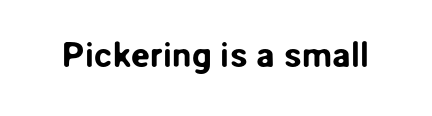
{"serif": "no", "italic": "no", "width": "normal", "stroke_contrast": "low", "x_height": "medium", "monospaced": "no", "underline": "no", "letter_spacing": "normal", "letter_spacing_em": 0.0, "glyph_px": 35}
